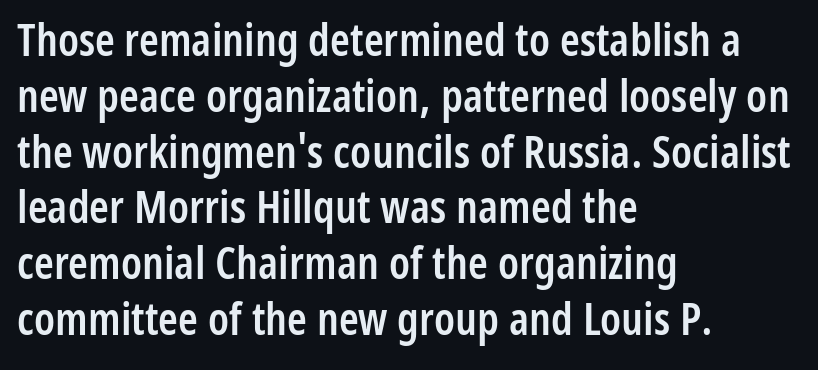
Q: Is the text bold? A: Semi-bold.
Q: Is the text italic (slanted)? A: No, it is upright.
Q: Is the typeface a serif or a sans-serif typeface? A: Sans-serif.
Q: Is the text underlined? A: No.
Q: How is the paragraph aligned? A: Left-aligned.
Q: Is the spacing between letters normal or unusually wide? A: Normal.
Q: Width (condensed, normal, or wide)? A: Condensed.
Q: Stroke contrast? A: Low.
Q: x-height? A: Medium.
Q: Monospaced? A: No.
